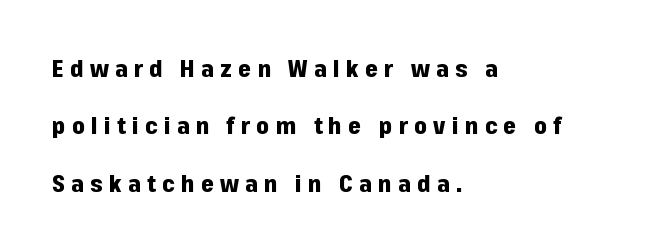
The font is running at its bold setting. Is the block centered? No — it sits flush against the left margin. Posture: straight, roman, zero tilt. Is the letter spacing exaggerated? Yes — the characters are pushed far apart. The line-height multiplier appears high, well above default.
